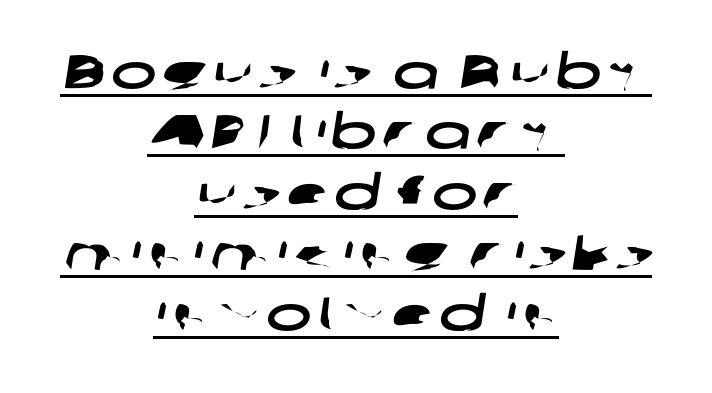
{"serif": "no", "width": "wide", "stroke_contrast": "low", "x_height": "medium", "monospaced": "no", "underline": "yes", "align": "center", "line_spacing": "normal", "line_spacing_ratio": 1.26, "glyph_px": 48}
